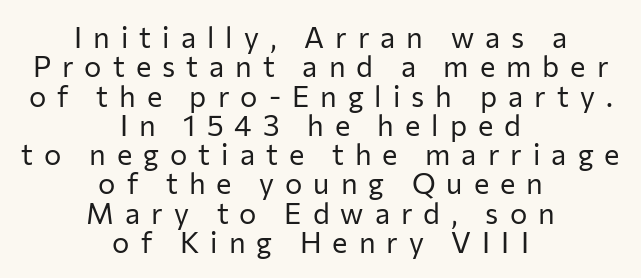
The image shows 29 px regular-weight sans-serif type, upright; set centered, tight line spacing (1.01x), unusually wide letter spacing (+0.38 em), not underlined; low stroke contrast and a medium x-height.
